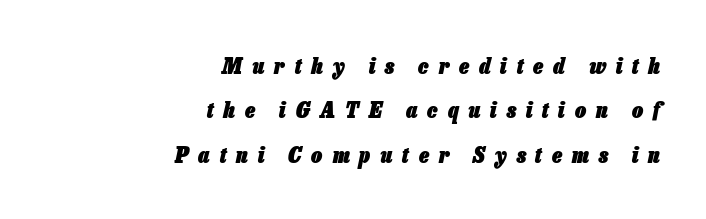
Q: Is the text bold? A: Yes.
Q: Is the text italic (slanted)? A: Yes, it leans right by about 13 degrees.
Q: Is the text underlined? A: No.
Q: How is the paragraph aligned? A: Right-aligned.
Q: Is the spacing between letters normal or unusually wide? A: Unusually wide.
Q: Is the spacing between lines tight, normal or loose? A: Loose.
